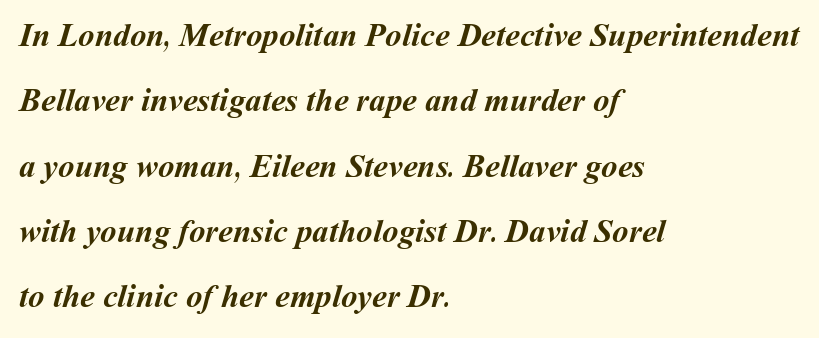
{"bold": "yes", "weight": "semibold", "width": "normal", "stroke_contrast": "medium", "x_height": "medium", "monospaced": "no", "underline": "no", "align": "left", "line_spacing": "loose", "line_spacing_ratio": 1.98, "letter_spacing": "normal", "letter_spacing_em": 0.0, "glyph_px": 33}
